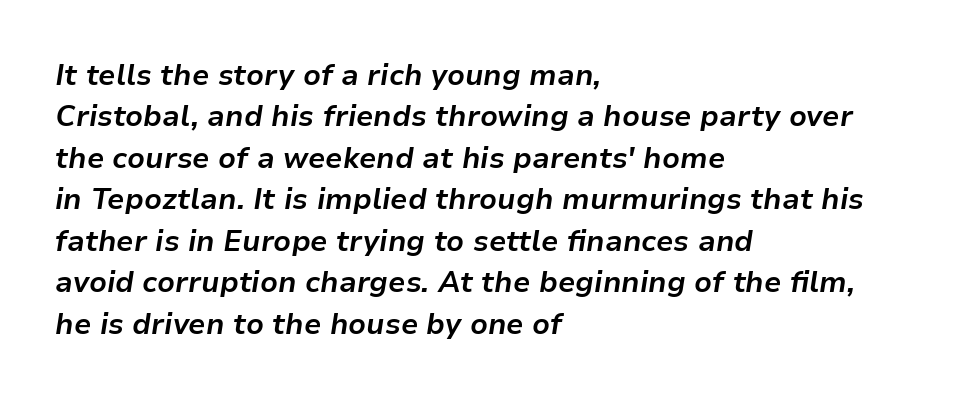
{"italic": "yes", "lean": "right", "slant_degrees": 9, "bold": "yes", "weight": "bold", "width": "normal", "stroke_contrast": "low", "x_height": "medium", "monospaced": "no", "underline": "no", "align": "left", "line_spacing": "normal", "line_spacing_ratio": 1.43, "letter_spacing": "normal", "letter_spacing_em": 0.0, "glyph_px": 29}
